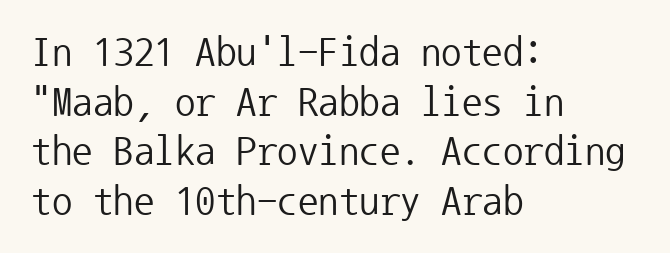
The image shows 41 px regular-weight sans-serif type, upright, monospaced; set left-aligned, line spacing 1.21x, normal letter spacing, not underlined; low stroke contrast and a medium x-height.
